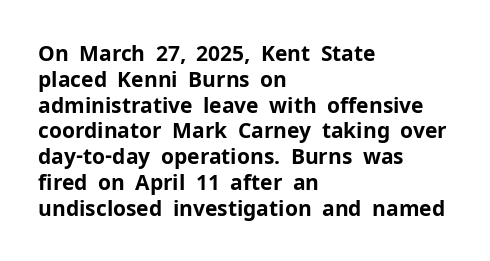
The letters stand upright; this is a roman face. Every row of glyphs begins at an identical x-position on the left. Between one letter and the next there's only the usual sliver of space. Caption: bold face, heavy strokes.
